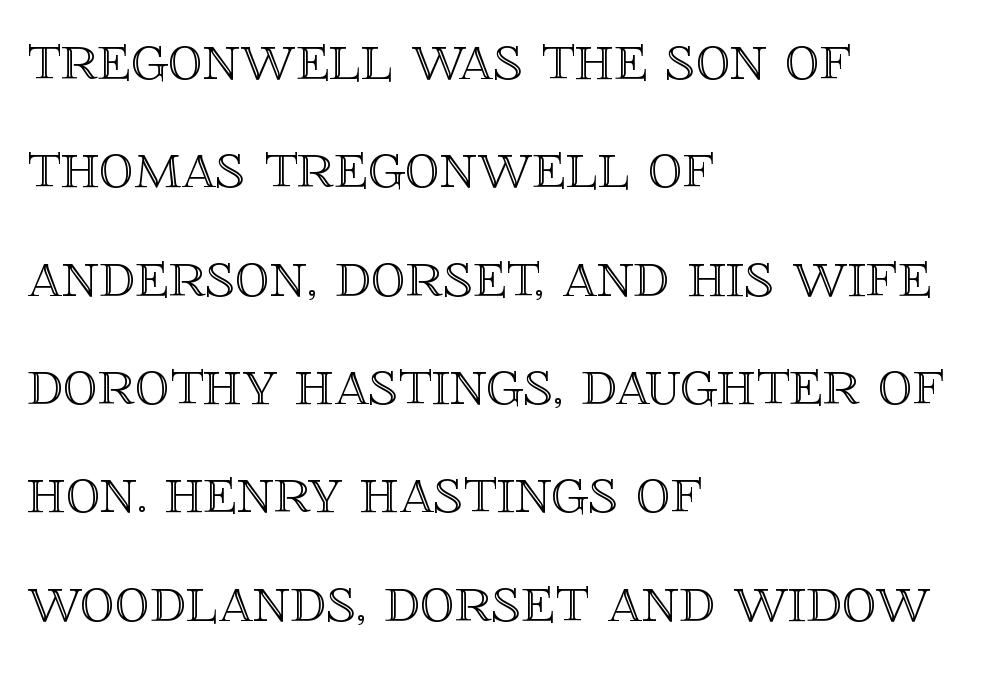
The image shows 69 px text type, upright; set left-aligned, normal line spacing (1.57x), normal letter spacing, not underlined; a large x-height.
